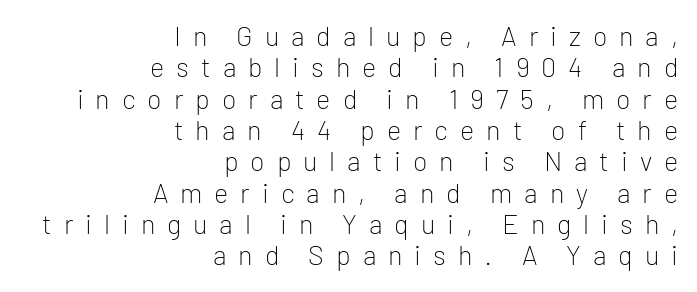
Q: Is the text bold? A: No.
Q: Is the text italic (slanted)? A: No, it is upright.
Q: Is the text underlined? A: No.
Q: How is the paragraph aligned? A: Right-aligned.
Q: Is the spacing between letters normal or unusually wide? A: Unusually wide.
